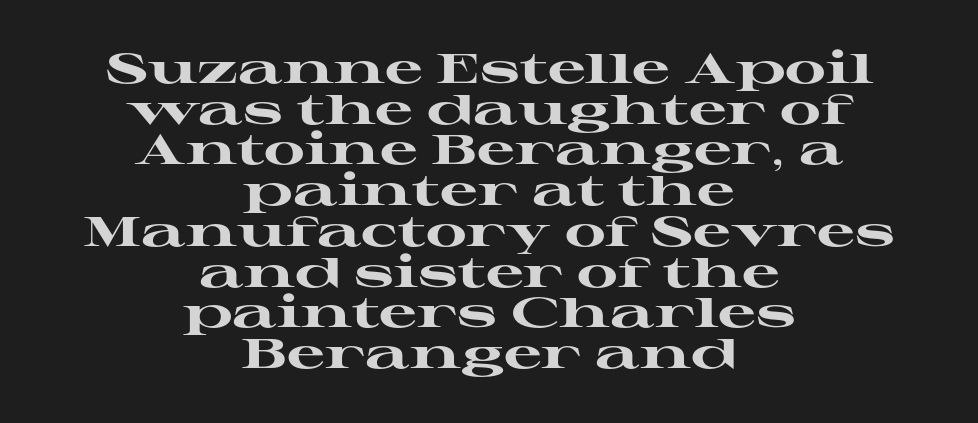
{"serif": "yes", "italic": "no", "bold": "yes", "weight": "heavy", "width": "wide", "stroke_contrast": "high", "x_height": "medium", "monospaced": "no", "underline": "no", "align": "center", "line_spacing": "tight", "line_spacing_ratio": 0.97, "letter_spacing": "normal", "letter_spacing_em": 0.0, "glyph_px": 42}
